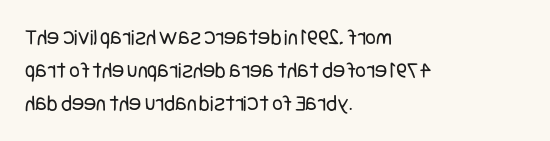
Does extra space separate the letters? No, they use regular spacing. The rendering anchors every line to the left-hand side. The axis of the letterforms is exactly vertical. These lines sit exactly where default settings would place them. Ink coverage per letter is moderate at most. Bare-footed words on every line.
